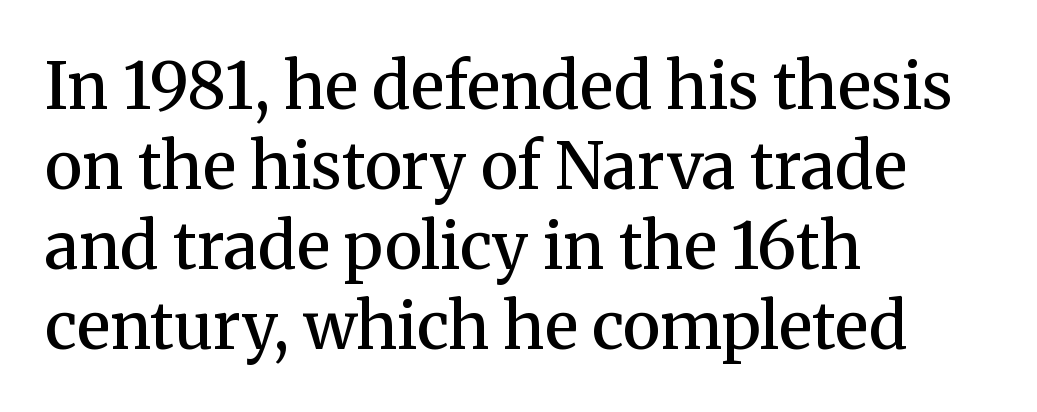
The image shows 65 px semibold serif type, upright; set left-aligned, line spacing 1.23x, normal letter spacing, not underlined; medium stroke contrast and a medium x-height.
